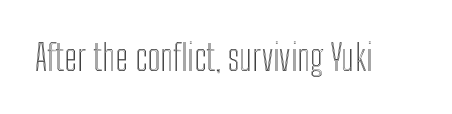
{"italic": "no", "width": "condensed", "x_height": "medium", "monospaced": "no", "underline": "no", "letter_spacing": "normal", "letter_spacing_em": 0.0, "glyph_px": 36}
